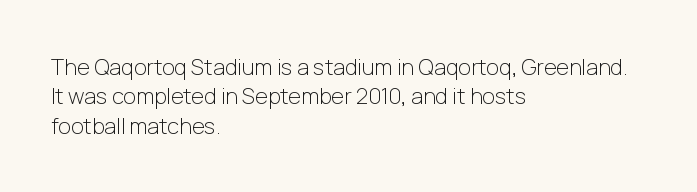
Q: Is the text bold? A: No.
Q: Is the text italic (slanted)? A: No, it is upright.
Q: Is the text underlined? A: No.
Q: How is the paragraph aligned? A: Left-aligned.
Q: Is the spacing between letters normal or unusually wide? A: Normal.
Q: Is the spacing between lines tight, normal or loose? A: Normal.
